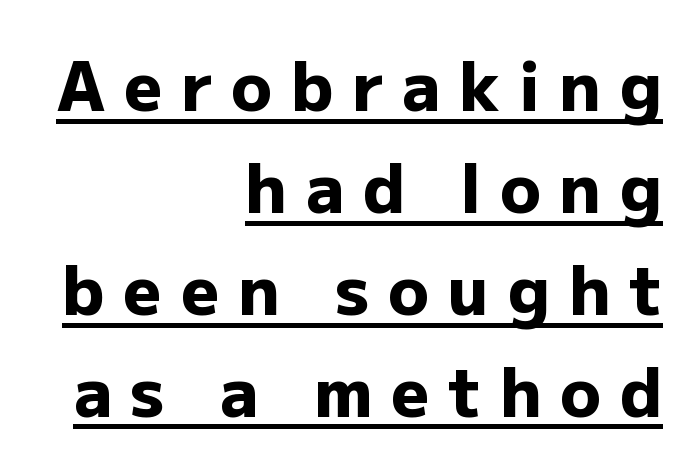
The font's upright variant was chosen for this text. The designer left line spacing at the default. You can tell from the bare stems that sans-serif type was used. Glance below the letters and you will spot a drawn line. Every letter is thick-stroked: bold, no question.
